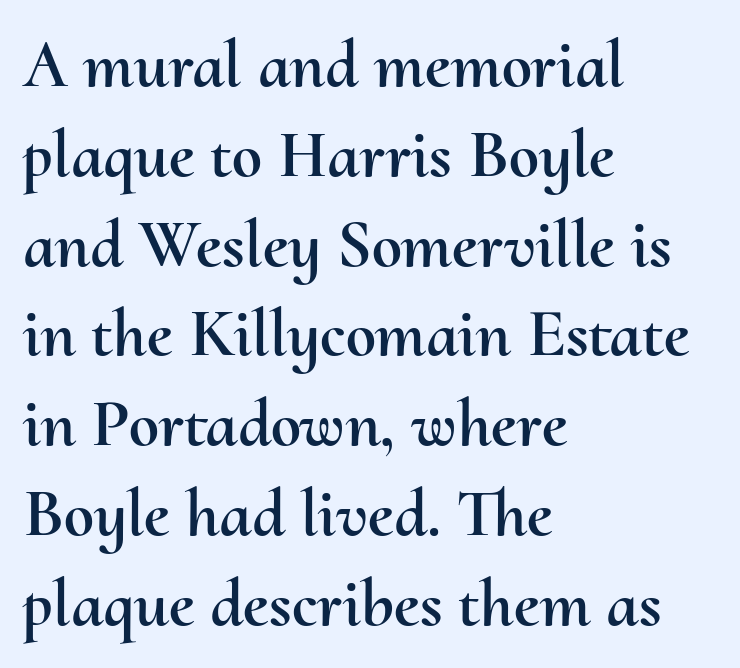
Q: Is the text italic (slanted)? A: No, it is upright.
Q: Is the text underlined? A: No.
Q: How is the paragraph aligned? A: Left-aligned.
Q: Is the spacing between letters normal or unusually wide? A: Normal.
Q: Is the spacing between lines tight, normal or loose? A: Normal.
Q: Width (condensed, normal, or wide)? A: Normal.
Q: Stroke contrast? A: Medium.
Q: x-height? A: Small.
Q: Monospaced? A: No.
